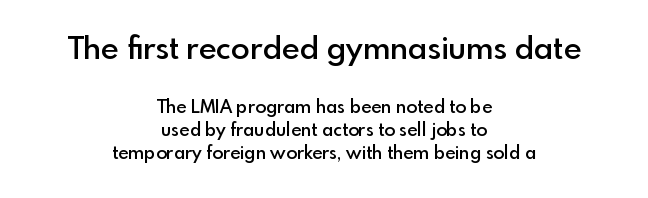
Q: Is the text bold? A: Semi-bold.
Q: Is the text italic (slanted)? A: No, it is upright.
Q: Is the typeface a serif or a sans-serif typeface? A: Sans-serif.
Q: Is the text underlined? A: No.
Q: How is the paragraph aligned? A: Centered.
Q: Is the spacing between letters normal or unusually wide? A: Normal.
Q: Is the spacing between lines tight, normal or loose? A: Normal.
Q: Which block of text is set in a larger size, the first (top) or the second (bottom)? A: The first (top) one.
Q: Width (condensed, normal, or wide)? A: Normal.
Q: x-height? A: Small.
Q: Monospaced? A: No.
